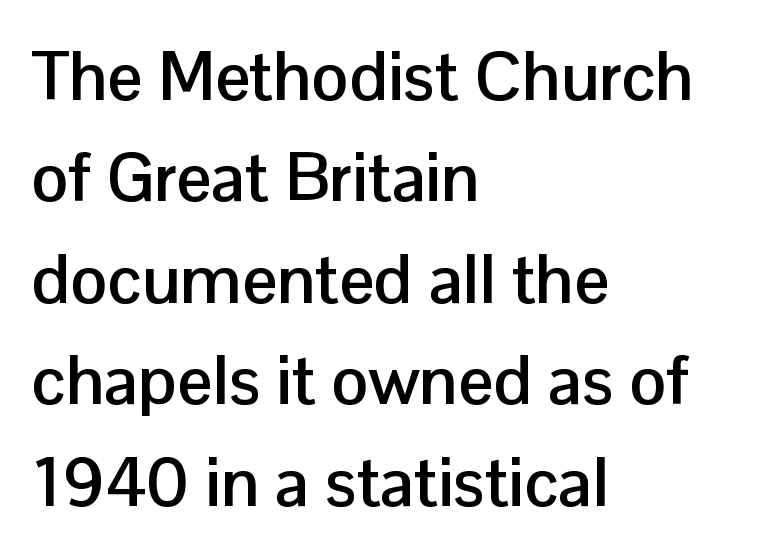
The image shows 69 px semibold sans-serif type, upright; set left-aligned, normal line spacing (1.47x), normal letter spacing, not underlined; low stroke contrast and a medium x-height.
